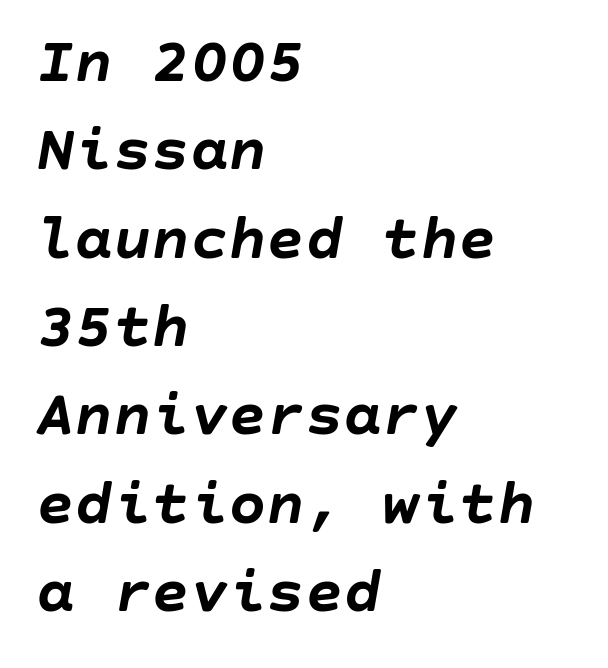
The image shows 64 px semibold type, italic (leaning right); set left-aligned, normal line spacing (1.38x), normal letter spacing, not underlined; low stroke contrast and a large x-height.
